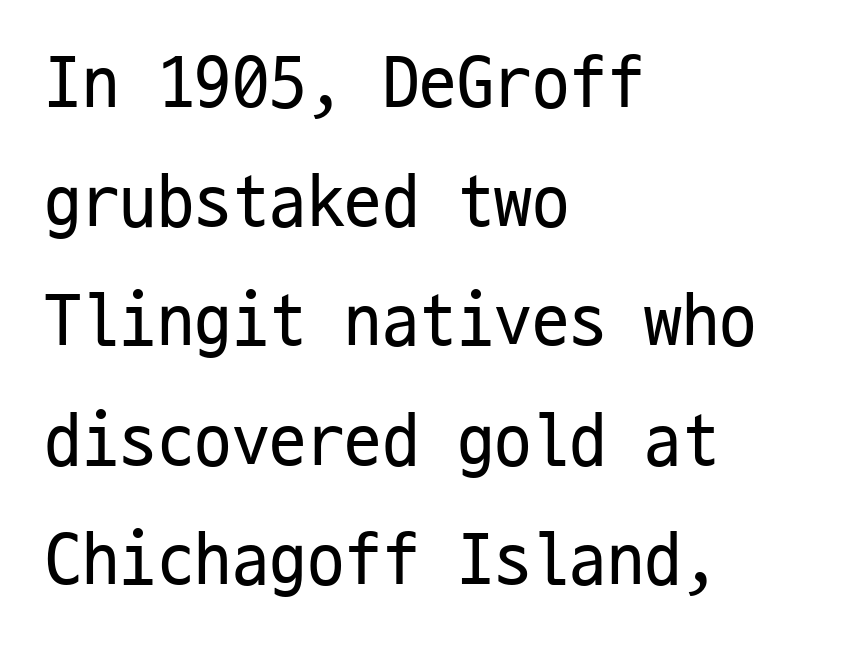
Q: Is the text bold? A: No.
Q: Is the text italic (slanted)? A: No, it is upright.
Q: Is the typeface a serif or a sans-serif typeface? A: Sans-serif.
Q: Is the text underlined? A: No.
Q: How is the paragraph aligned? A: Left-aligned.
Q: Is the spacing between letters normal or unusually wide? A: Normal.
Q: Is the spacing between lines tight, normal or loose? A: Normal.
Q: Width (condensed, normal, or wide)? A: Condensed.
Q: Stroke contrast? A: Low.
Q: x-height? A: Medium.
Q: Monospaced? A: Yes.
